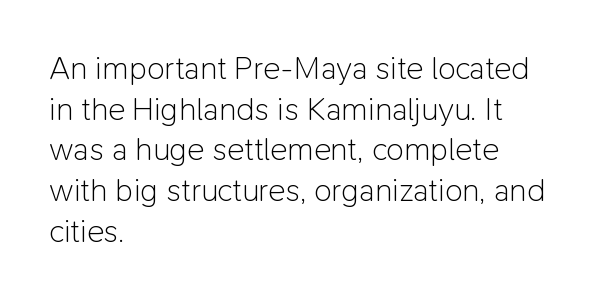
Visually the block forms a straight wall on the left and a jagged coastline on the right. Italic: no, the glyphs are upright roman. Descenders are the only things crossing below the line. Students, observe: this is what conventionally led text looks like. Check where the strokes stop: nothing finishes them off — pure sans. Vertical stems look standard width or narrower in stroke.
